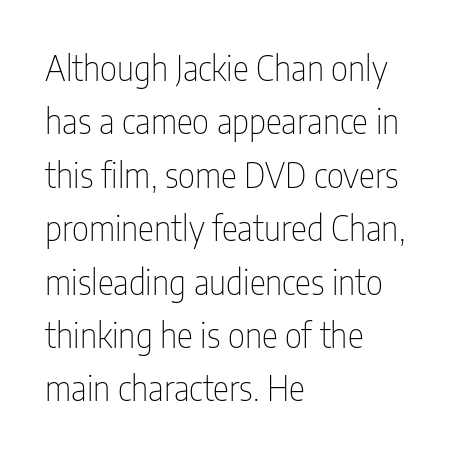
{"serif": "no", "italic": "no", "bold": "no", "weight": "thin", "width": "condensed", "stroke_contrast": "low", "x_height": "medium", "monospaced": "no", "underline": "no", "align": "left", "line_spacing": "normal", "line_spacing_ratio": 1.57, "letter_spacing": "normal", "letter_spacing_em": 0.0, "glyph_px": 34}
